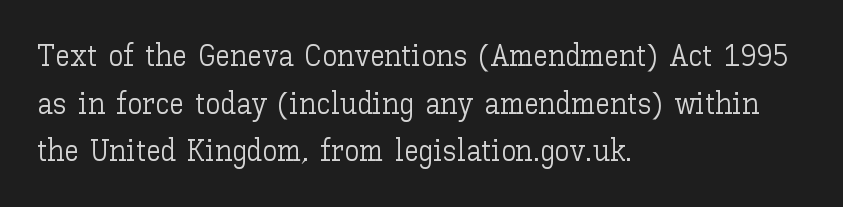
{"italic": "no", "bold": "no", "weight": "light", "width": "normal", "stroke_contrast": "low", "x_height": "medium", "monospaced": "no", "underline": "no", "align": "left", "line_spacing": "normal", "line_spacing_ratio": 1.59, "letter_spacing": "normal", "letter_spacing_em": 0.0, "glyph_px": 30}
